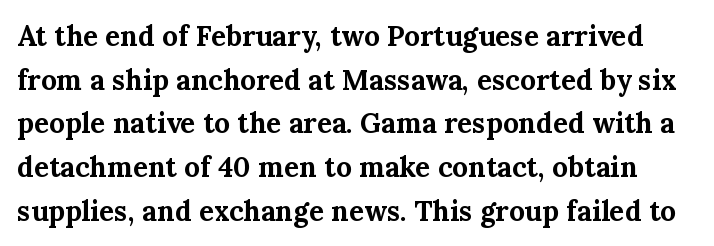
The image shows 28 px bold serif type, upright; set normal line spacing (1.56x), normal letter spacing, not underlined; medium stroke contrast and a medium x-height.
